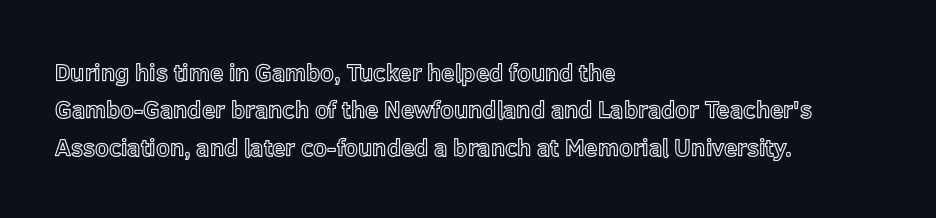
Q: Is the text italic (slanted)? A: No, it is upright.
Q: Is the text underlined? A: No.
Q: How is the paragraph aligned? A: Left-aligned.
Q: Is the spacing between letters normal or unusually wide? A: Normal.
Q: Is the spacing between lines tight, normal or loose? A: Normal.
